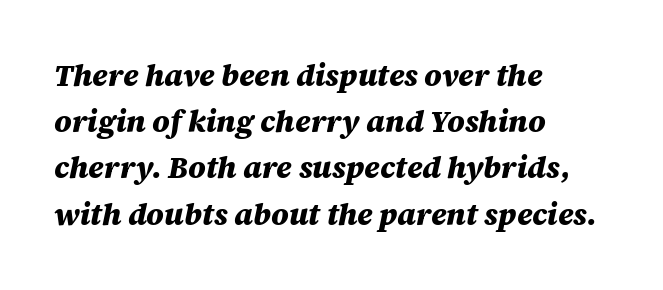
The ragged edge is on the right, which tells us the setting is flush left. This is heavy type, rendered in bold. Leading matches the norm, producing a regular column. The typography opts for an oblique posture over an upright one.
